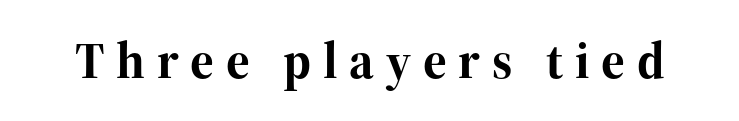
{"serif": "yes", "italic": "no", "bold": "yes", "weight": "bold", "width": "normal", "stroke_contrast": "high", "x_height": "medium", "monospaced": "no", "underline": "no", "letter_spacing": "wide", "letter_spacing_em": 0.23, "glyph_px": 51}
